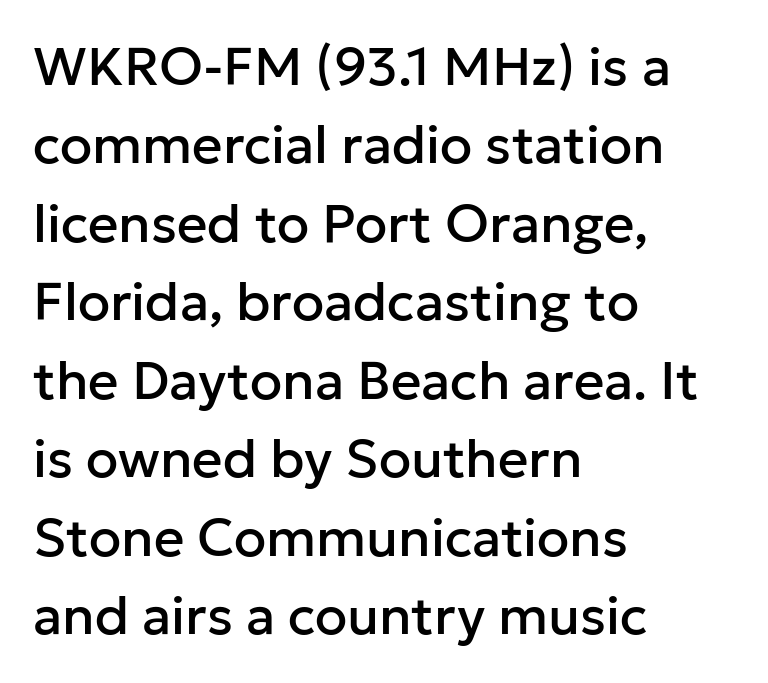
No word sits above an underline. The lettering holds an erect, upright posture throughout. The ragged edge is on the right, which tells us the setting is flush left. Typographically, this falls in the sans-serif category. The rendering uses natural spacing where letterforms have individual widths.
